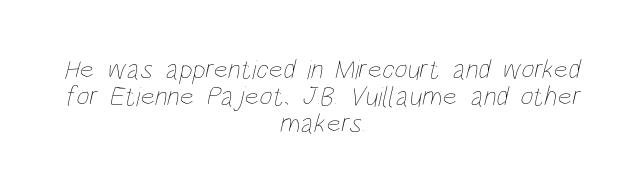
The image shows 28 px thin, condensed type; set centered, tight line spacing (0.97x), normal letter spacing, not underlined; low stroke contrast and a large x-height.
